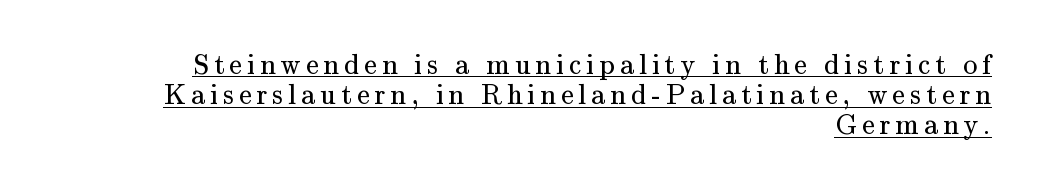
Q: Is the text bold? A: No.
Q: Is the text italic (slanted)? A: No, it is upright.
Q: Is the typeface a serif or a sans-serif typeface? A: Serif.
Q: Is the text underlined? A: Yes.
Q: How is the paragraph aligned? A: Right-aligned.
Q: Is the spacing between lines tight, normal or loose? A: Tight.
Q: Width (condensed, normal, or wide)? A: Normal.
Q: Stroke contrast? A: Medium.
Q: x-height? A: Small.
Q: Monospaced? A: No.
